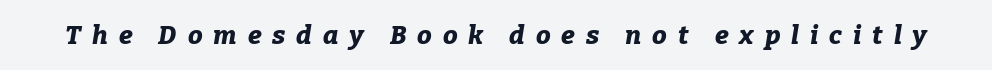
The image shows 26 px bold type, italic (leaning right); set unusually wide letter spacing (+0.42 em), not underlined.
